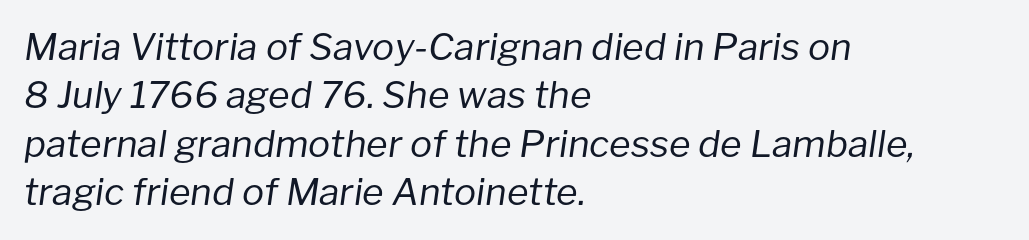
Q: Is the text bold? A: No.
Q: Is the text italic (slanted)? A: Yes, it leans right by about 8 degrees.
Q: Is the text underlined? A: No.
Q: How is the paragraph aligned? A: Left-aligned.
Q: Is the spacing between letters normal or unusually wide? A: Normal.
Q: Is the spacing between lines tight, normal or loose? A: Normal.
Q: Width (condensed, normal, or wide)? A: Normal.
Q: Stroke contrast? A: Low.
Q: x-height? A: Medium.
Q: Monospaced? A: No.
